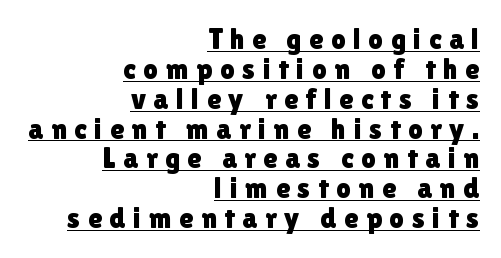
Observe the wide spacing: letters keep a clear distance from each other. A sans-serif font was chosen for this passage. Every row of glyphs terminates at an identical x-position on the right. Vertical strokes here are truly vertical.
